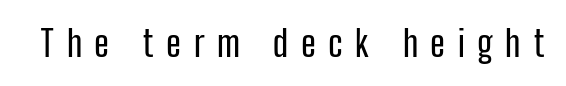
{"serif": "no", "italic": "no", "width": "condensed", "stroke_contrast": "low", "x_height": "medium", "monospaced": "no", "underline": "no", "letter_spacing": "wide", "letter_spacing_em": 0.35, "glyph_px": 36}
